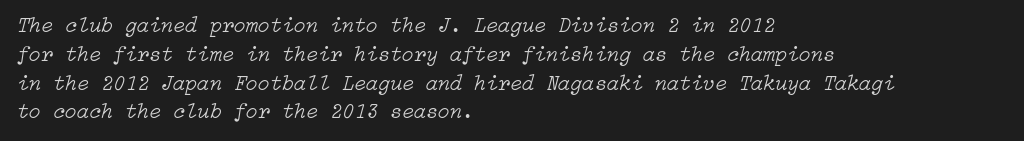
The image shows 22 px text type, italic (leaning right); set left-aligned, normal line spacing (1.31x), normal letter spacing, not underlined.
